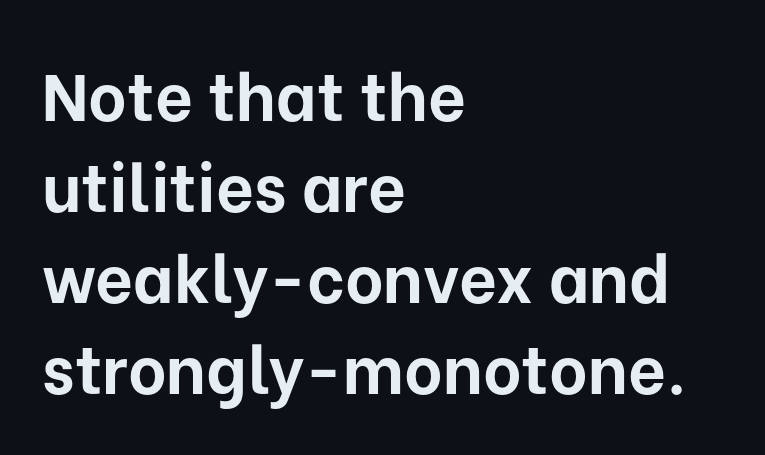
{"serif": "no", "italic": "no", "bold": "yes", "weight": "bold", "width": "normal", "stroke_contrast": "low", "x_height": "medium", "monospaced": "no", "underline": "no", "align": "left", "line_spacing": "normal", "line_spacing_ratio": 1.38, "letter_spacing": "normal", "letter_spacing_em": 0.0, "glyph_px": 66}
